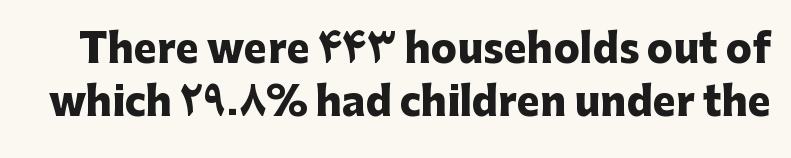
{"serif": "no", "italic": "no", "bold": "yes", "weight": "heavy", "width": "normal", "stroke_contrast": "low", "x_height": "medium", "monospaced": "no", "underline": "no", "line_spacing": "normal", "line_spacing_ratio": 1.35, "letter_spacing": "normal", "letter_spacing_em": 0.0, "glyph_px": 39}
